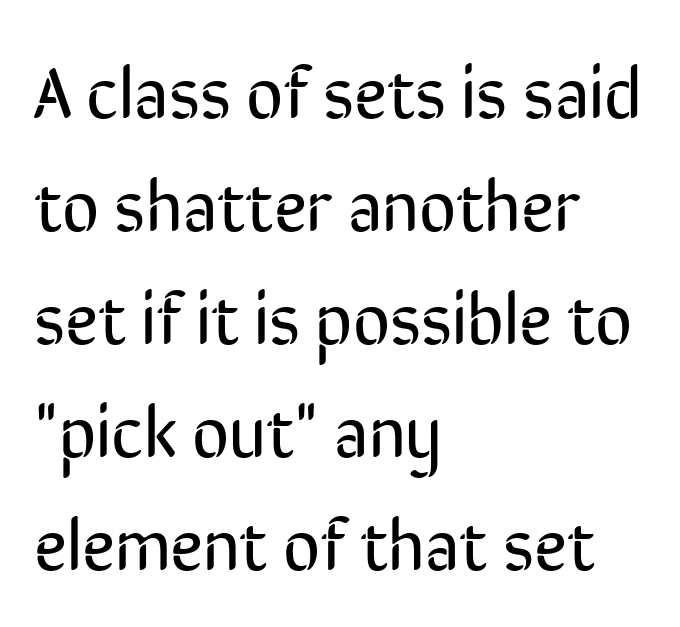
The image shows 72 px regular-weight, condensed sans-serif type, upright; set left-aligned, normal line spacing (1.57x), normal letter spacing, not underlined; low stroke contrast and a medium x-height.
